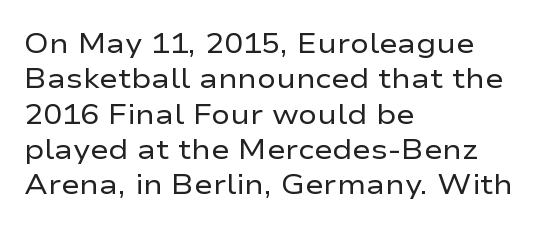
{"serif": "no", "italic": "no", "bold": "no", "weight": "regular", "width": "wide", "stroke_contrast": "low", "x_height": "medium", "monospaced": "no", "underline": "no", "align": "left", "line_spacing": "normal", "line_spacing_ratio": 1.26, "letter_spacing": "normal", "letter_spacing_em": 0.0, "glyph_px": 28}
